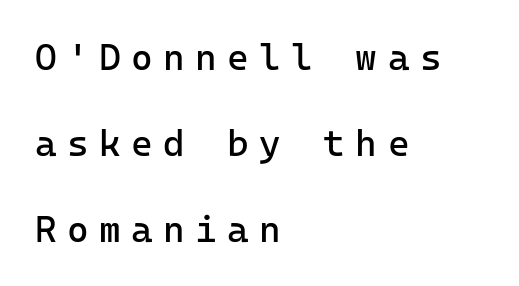
The image shows 37 px regular-weight sans-serif type, upright, monospaced; set left-aligned, loose line spacing (2.32x), unusually wide letter spacing (+0.28 em), not underlined; low stroke contrast and a medium x-height.
